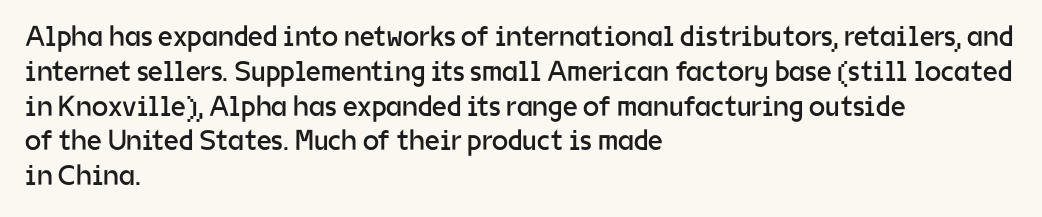
Q: Is the text bold? A: No.
Q: Is the text italic (slanted)? A: No, it is upright.
Q: Is the typeface a serif or a sans-serif typeface? A: Sans-serif.
Q: Is the text underlined? A: No.
Q: How is the paragraph aligned? A: Left-aligned.
Q: Is the spacing between letters normal or unusually wide? A: Normal.
Q: Width (condensed, normal, or wide)? A: Normal.
Q: Stroke contrast? A: Low.
Q: x-height? A: Medium.
Q: Monospaced? A: No.
